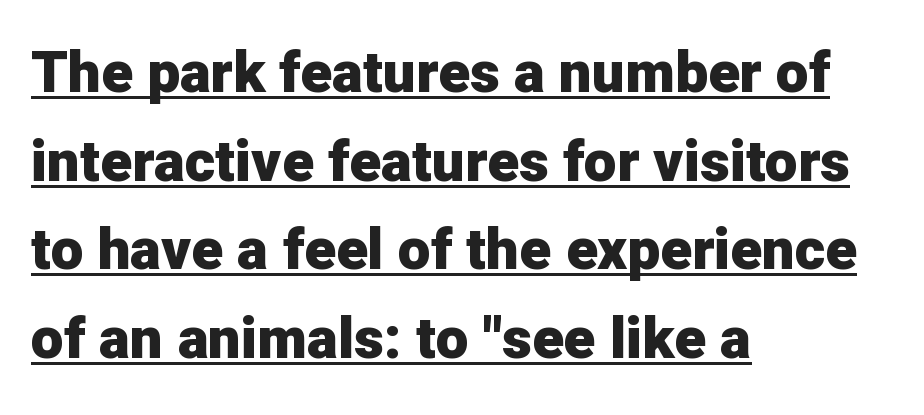
Q: Is the text bold? A: Yes.
Q: Is the text italic (slanted)? A: No, it is upright.
Q: Is the typeface a serif or a sans-serif typeface? A: Sans-serif.
Q: Is the text underlined? A: Yes.
Q: How is the paragraph aligned? A: Left-aligned.
Q: Is the spacing between letters normal or unusually wide? A: Normal.
Q: Is the spacing between lines tight, normal or loose? A: Normal.
Q: Width (condensed, normal, or wide)? A: Normal.
Q: Stroke contrast? A: Low.
Q: x-height? A: Medium.
Q: Monospaced? A: No.
